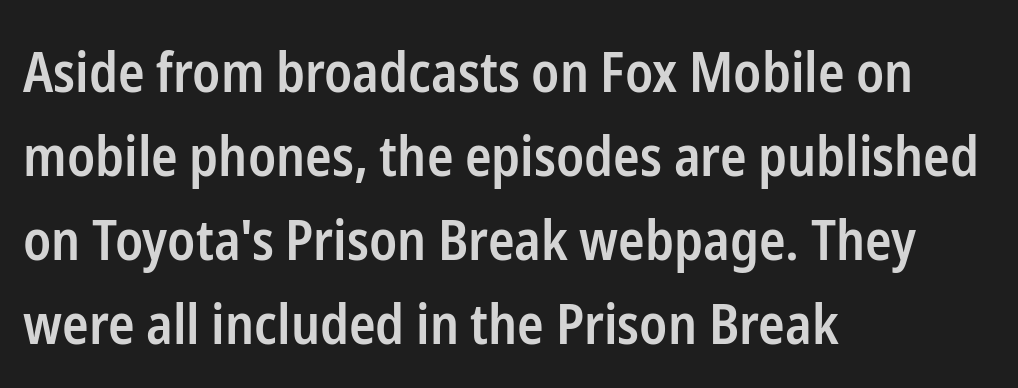
Firm but not heavy-handed strokes: this text is semibold. The face used here is a sans, in the tradition of grotesques and geometrics. Look at the tracking — it's just the regular setting, nothing added. A roman cut, with each character standing at attention. A typesetter would call this proportional, since set widths differ per character.
